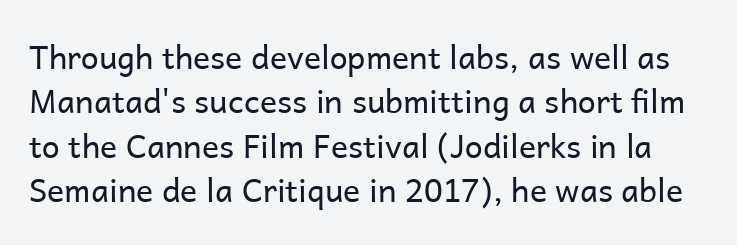
The rendering keeps characters at their native spacing. Varying glyph widths throughout — classic text-font behaviour. The font is comparable to plain body text, perhaps lighter. Quick note: not italic, upright. Students, observe: this is what conventionally led text looks like. The text was rendered using a sans face with plain stroke endings.
